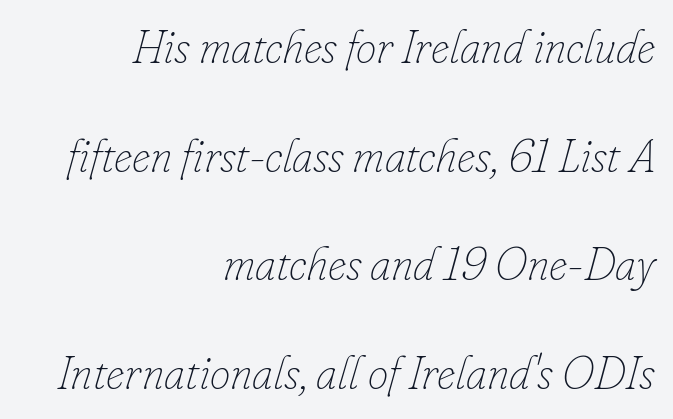
There is no visible air inserted between adjacent glyphs. A bare baseline throughout the passage. The characters are drawn with everyday or finer stroke widths. Compared with a flush-left layout, this one pins lines to the opposite, right side. Here the designer chose a conventional face with non-uniform glyph widths.
